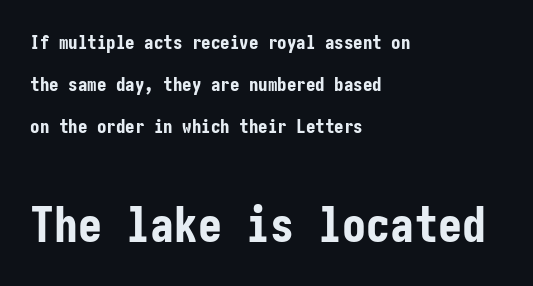
The image shows 48 px bold, condensed sans-serif type, upright; set left-aligned, loose line spacing (2.22x), normal letter spacing, not underlined; the second (bottom) block is 2.53x larger; low stroke contrast and a medium x-height.
